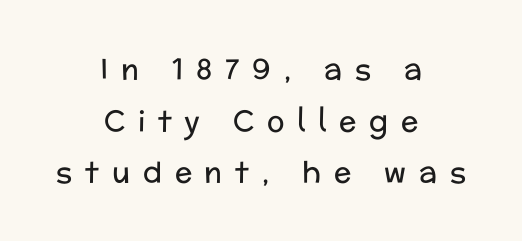
Q: Is the text bold? A: No.
Q: Is the text italic (slanted)? A: No, it is upright.
Q: Is the typeface a serif or a sans-serif typeface? A: Sans-serif.
Q: Is the text underlined? A: No.
Q: How is the paragraph aligned? A: Centered.
Q: Is the spacing between letters normal or unusually wide? A: Unusually wide.
Q: Width (condensed, normal, or wide)? A: Normal.
Q: Stroke contrast? A: Low.
Q: x-height? A: Medium.
Q: Monospaced? A: No.
